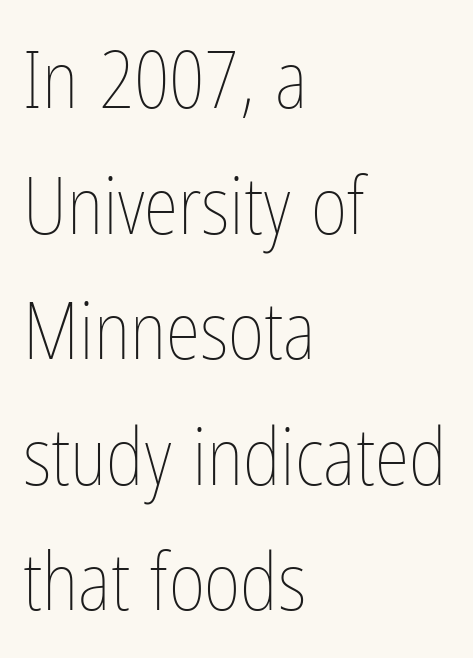
{"italic": "no", "bold": "no", "weight": "thin", "width": "condensed", "stroke_contrast": "low", "x_height": "medium", "monospaced": "no", "underline": "no", "align": "left", "line_spacing": "normal", "line_spacing_ratio": 1.59, "letter_spacing": "normal", "letter_spacing_em": 0.0, "glyph_px": 79}
